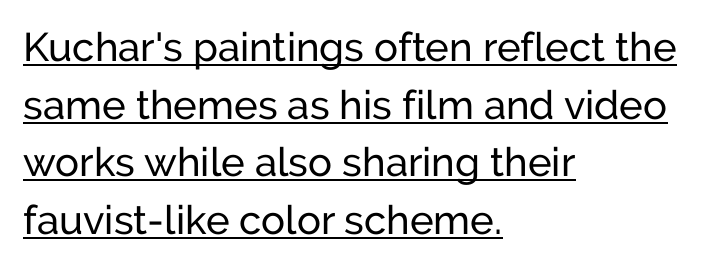
Is this a fixed-width face? No — the glyphs have proportional, varying widths. These characters rest on top of a visible drawn line. Notice how the passage keeps a crisp vertical edge on the left only. Is this a sans? Yes — the strokes have no serifs. Look at the tracking — it's just the regular setting, nothing added. This sample keeps an unexceptional amount of space between lines.
